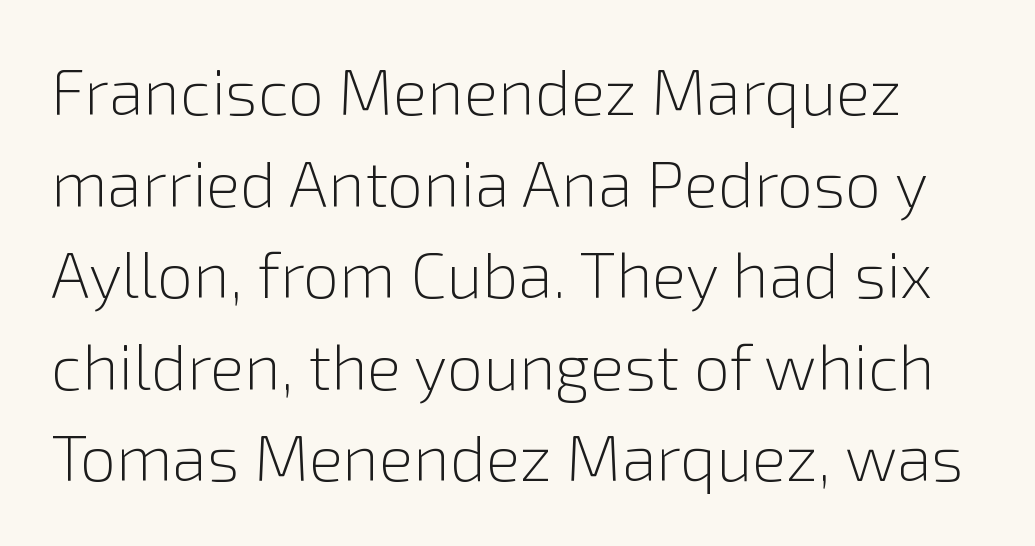
A bare baseline throughout the passage. The vertical gap from one line to the next is medium. Note the varied advance widths — an 'i' is clearly narrower than an 'm'. What kind of face is this? One without serifs — a sans. You could call the tracking neutral — neither tight nor loose.
